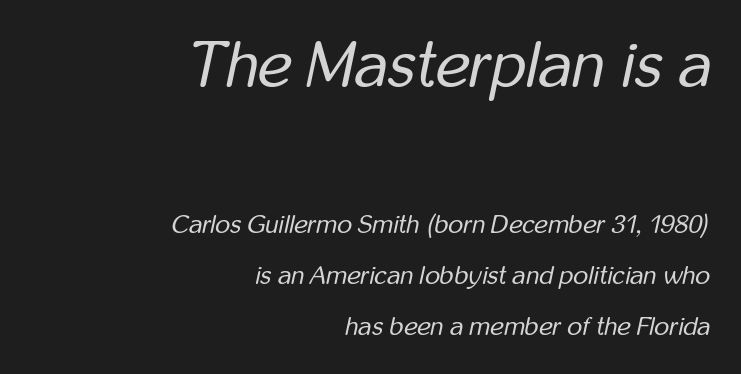
Q: Is the text bold? A: No.
Q: Is the text italic (slanted)? A: Yes, it leans right by about 12 degrees.
Q: Is the text underlined? A: No.
Q: How is the paragraph aligned? A: Right-aligned.
Q: Is the spacing between letters normal or unusually wide? A: Normal.
Q: Is the spacing between lines tight, normal or loose? A: Loose.
Q: Which block of text is set in a larger size, the first (top) or the second (bottom)? A: The first (top) one.
Q: Width (condensed, normal, or wide)? A: Condensed.
Q: Stroke contrast? A: Low.
Q: x-height? A: Medium.
Q: Monospaced? A: No.
